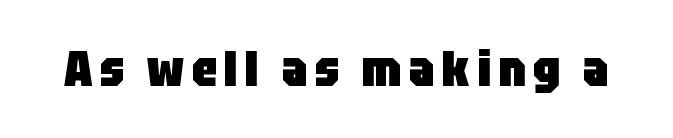
{"serif": "no", "italic": "no", "bold": "yes", "weight": "heavy", "width": "condensed", "stroke_contrast": "low", "x_height": "large", "monospaced": "no", "underline": "no", "glyph_px": 49}
